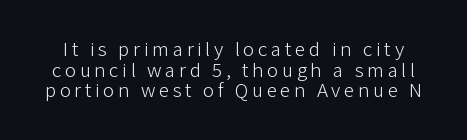
The image shows 21 px text type, upright; set tight line spacing (0.98x), not underlined.
